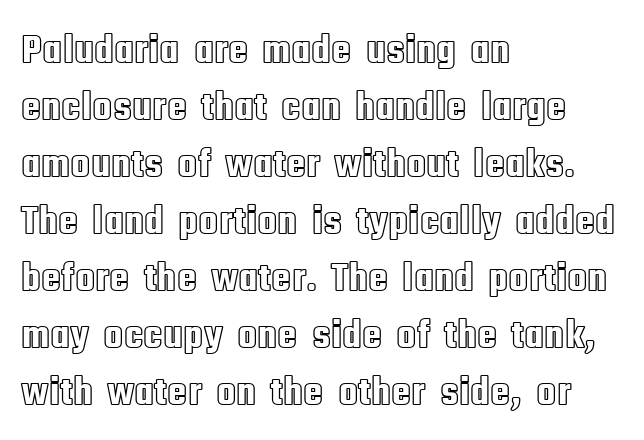
Q: Is the text italic (slanted)? A: No, it is upright.
Q: Is the text underlined? A: No.
Q: How is the paragraph aligned? A: Left-aligned.
Q: Is the spacing between letters normal or unusually wide? A: Normal.
Q: Is the spacing between lines tight, normal or loose? A: Normal.
Q: Width (condensed, normal, or wide)? A: Condensed.
Q: x-height? A: Large.
Q: Monospaced? A: No.
